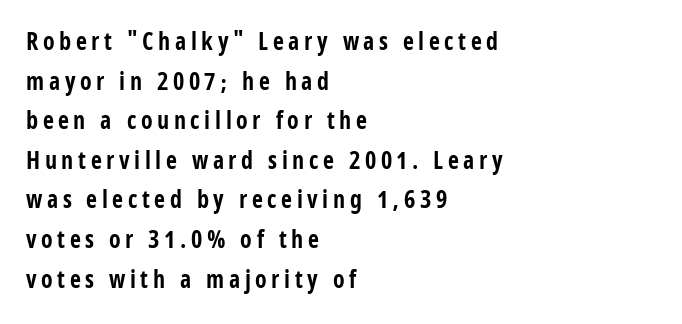
The image shows 24 px bold type, upright; set left-aligned, normal line spacing (1.65x), not underlined.
